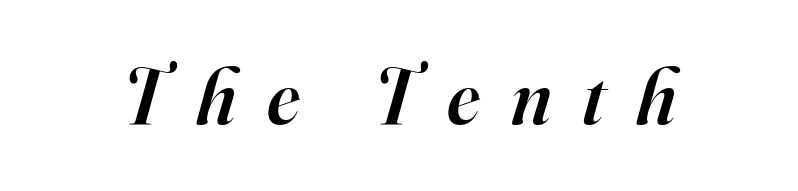
The image shows 79 px semibold serif type, italic (leaning right); set unusually wide letter spacing (+0.39 em), not underlined; high stroke contrast and a small x-height.
